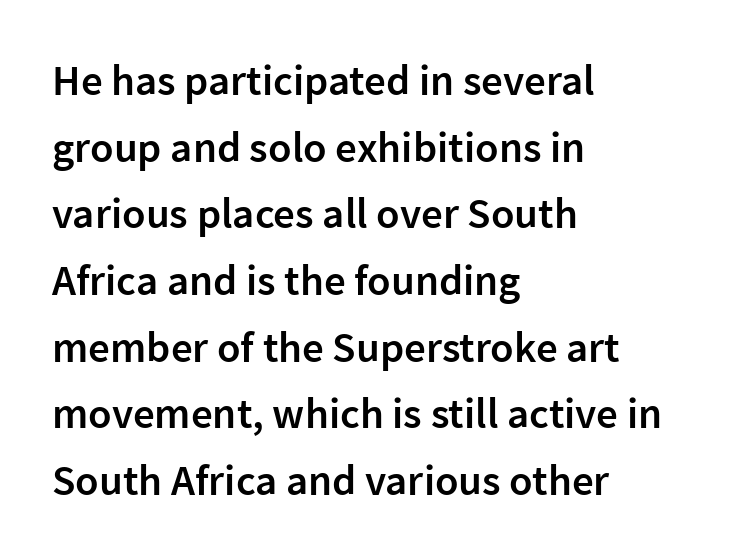
Horizontal alignment here is leftward, the default for most running prose. Typesetter's note: demi weight, one step under bold. Does extra space separate the letters? No, they use regular spacing. Look at the bottom of the vertical strokes: they stop flat, with no serifs. Compared with typical paragraphs, the rows here are spaced about the same.
